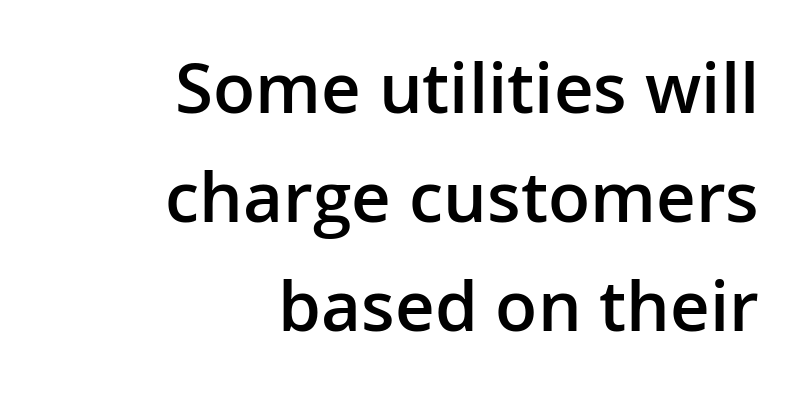
Is this a sans? Yes — the strokes have no serifs. Regarding leading, the lines here are spaced in the standard way. Every letter is mildly thick-stroked: semibold rather than bold. The glyphs are unaccompanied by any horizontal stroke below them.
